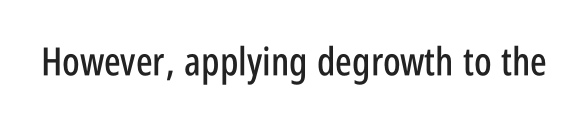
Does the lettering tilt? It doesn't — this is upright. The type family on display is of the sans-serif kind. Honestly, the letter spacing is just normal — you wouldn't notice it. The zone under the glyphs is completely vacant.
